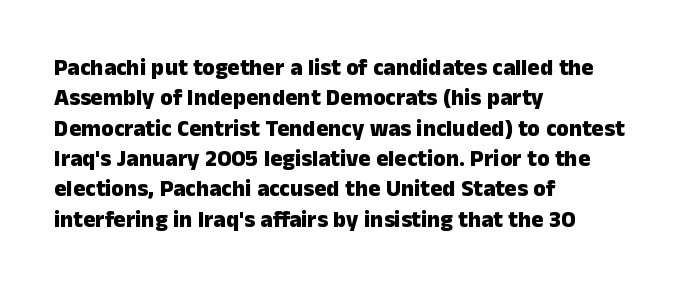
Each word holds together tightly as a unit, with standard inter-letter gaps. Typeset ragged right — the left edge is the straight one. Has an underline been added? It has not. The passage shown stacks its lines at a standard gap. A typesetter would mark this as roman, not italic. The passage shown is emphatically bold.
